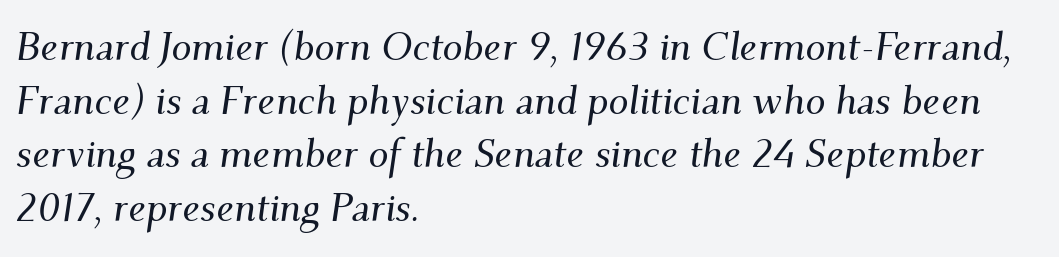
Q: Is the text italic (slanted)? A: Yes, it leans right by about 9 degrees.
Q: Is the typeface a serif or a sans-serif typeface? A: Serif.
Q: Is the text underlined? A: No.
Q: How is the paragraph aligned? A: Left-aligned.
Q: Is the spacing between letters normal or unusually wide? A: Normal.
Q: Is the spacing between lines tight, normal or loose? A: Normal.
Q: Width (condensed, normal, or wide)? A: Normal.
Q: Stroke contrast? A: Medium.
Q: x-height? A: Small.
Q: Monospaced? A: No.
